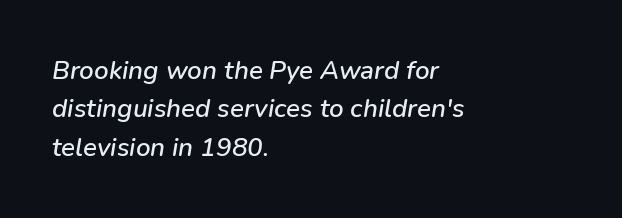
There's an unmistakable incline to the writing here. The paragraph has a hard left edge and a soft right edge. The line-height multiplier appears to be the usual default. The line texture is even and compact thanks to regular tracking. Honestly, there is no underline to notice here at all.
